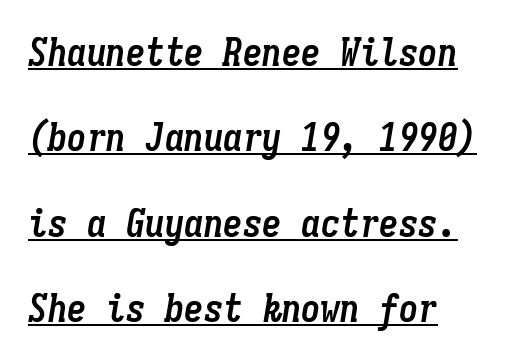
Every character here occupies the same horizontal width, giving the sample a typewriter-like rhythm. A student would call this left alignment; a typographer would say flush left, rag right. Quick note: italic. Pretty heavy lettering here — definitely bold. If you measured baseline to baseline, you'd find a long distance. Does extra space separate the letters? No, they use regular spacing.
